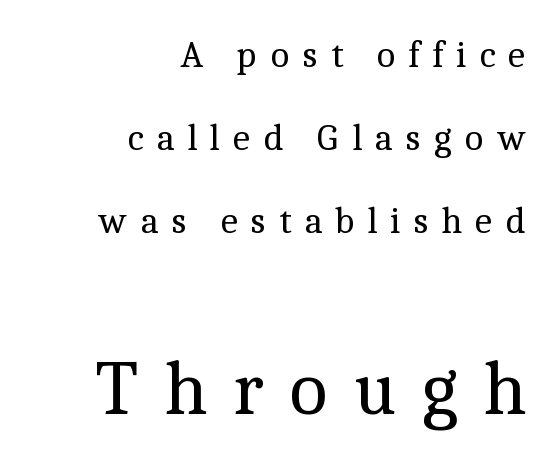
Q: Is the text bold? A: No.
Q: Is the text italic (slanted)? A: No, it is upright.
Q: Is the typeface a serif or a sans-serif typeface? A: Serif.
Q: Is the text underlined? A: No.
Q: How is the paragraph aligned? A: Right-aligned.
Q: Is the spacing between letters normal or unusually wide? A: Unusually wide.
Q: Is the spacing between lines tight, normal or loose? A: Loose.
Q: Which block of text is set in a larger size, the first (top) or the second (bottom)? A: The second (bottom) one.
Q: Width (condensed, normal, or wide)? A: Normal.
Q: x-height? A: Medium.
Q: Monospaced? A: No.
